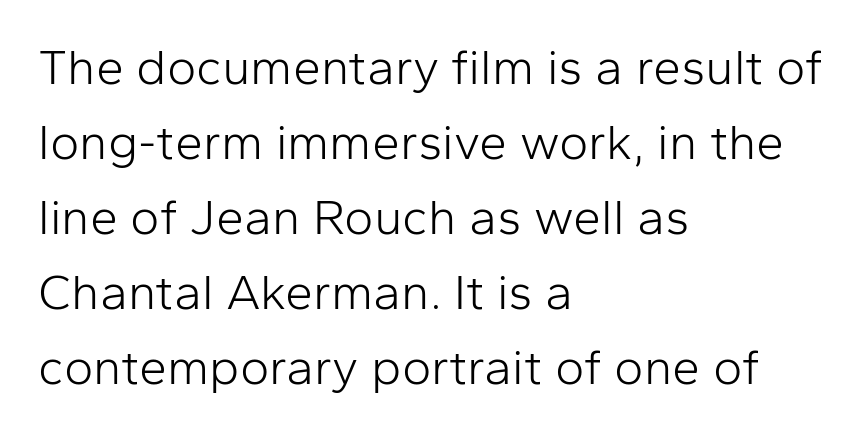
The image shows 50 px light sans-serif type, upright; set left-aligned, normal line spacing (1.5x), normal letter spacing, not underlined; low stroke contrast and a medium x-height.
